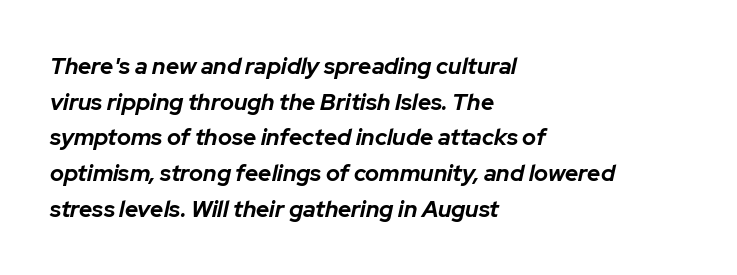
Tracking value appears to be zero — textbook default spacing. Casual observation: everything's shoved over to the left. In terms of leading, this rendering sits right in the middle. An italicized treatment has been applied to the whole sample.
